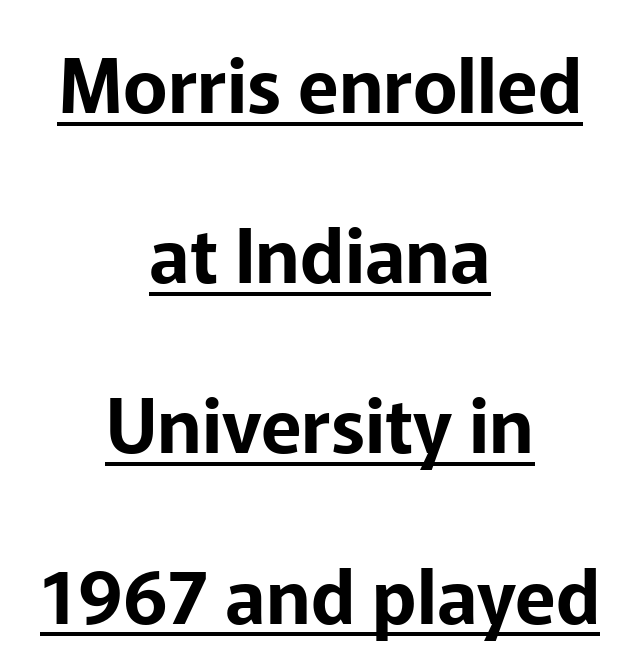
{"serif": "no", "italic": "no", "width": "normal", "stroke_contrast": "low", "x_height": "medium", "monospaced": "no", "underline": "yes", "align": "center", "line_spacing": "loose", "line_spacing_ratio": 2.27, "letter_spacing": "normal", "letter_spacing_em": 0.0, "glyph_px": 75}
